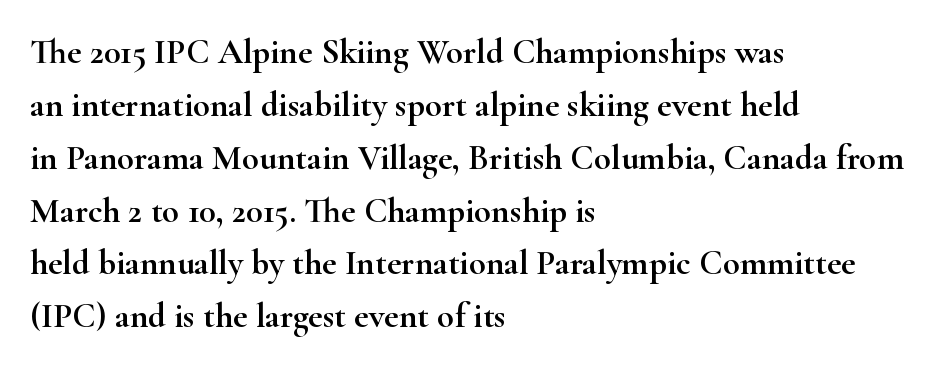
{"serif": "yes", "italic": "no", "width": "wide", "stroke_contrast": "high", "x_height": "small", "monospaced": "no", "underline": "no", "align": "left", "line_spacing": "normal", "line_spacing_ratio": 1.51, "letter_spacing": "normal", "letter_spacing_em": 0.0, "glyph_px": 35}
